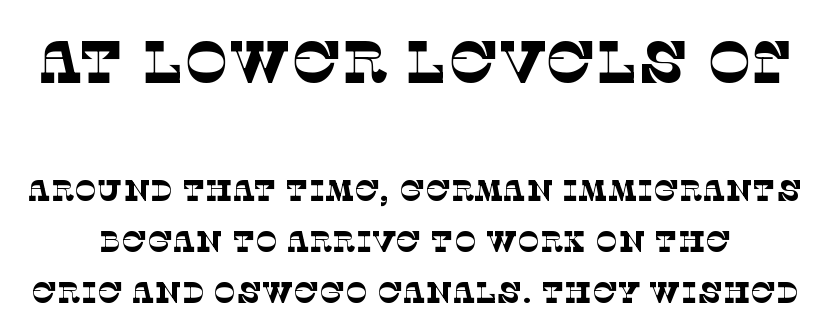
{"serif": "yes", "bold": "no", "weight": "thin", "width": "normal", "stroke_contrast": "low", "x_height": "large", "monospaced": "no", "underline": "no", "line_spacing": "normal", "line_spacing_ratio": 1.7, "letter_spacing": "normal", "letter_spacing_em": 0.0, "larger_block": "first", "size_ratio": 1.97, "glyph_px": 59}
